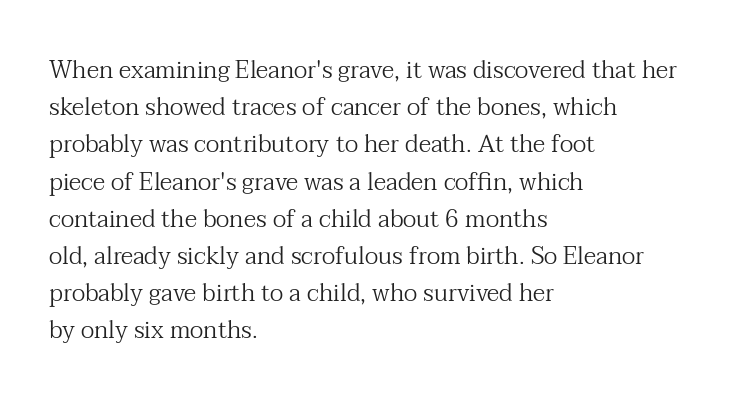
Q: Is the text bold? A: No.
Q: Is the text italic (slanted)? A: No, it is upright.
Q: Is the text underlined? A: No.
Q: How is the paragraph aligned? A: Left-aligned.
Q: Is the spacing between letters normal or unusually wide? A: Normal.
Q: Is the spacing between lines tight, normal or loose? A: Normal.
